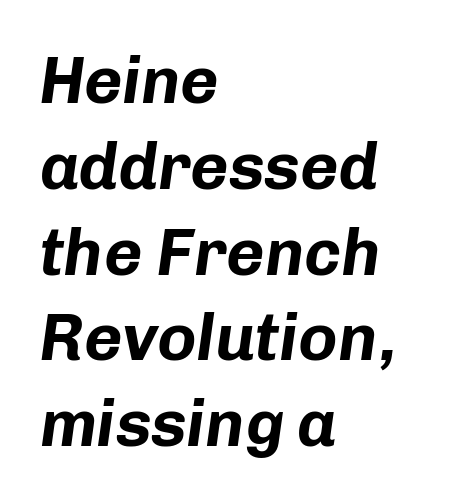
The image shows 66 px bold type, italic (leaning right); set left-aligned, normal line spacing (1.3x), normal letter spacing, not underlined; low stroke contrast and a medium x-height.
